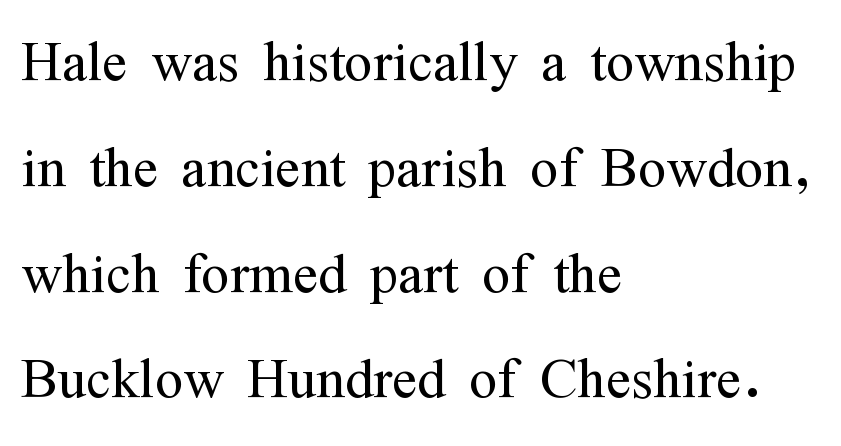
The image shows 74 px light, condensed serif type, upright; set left-aligned, normal line spacing (1.43x), normal letter spacing, not underlined; medium stroke contrast and a medium x-height.
